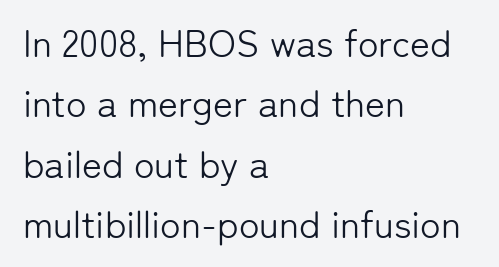
{"serif": "no", "italic": "no", "bold": "no", "weight": "light", "width": "normal", "stroke_contrast": "low", "x_height": "medium", "monospaced": "no", "underline": "no", "align": "left", "line_spacing": "normal", "line_spacing_ratio": 1.59, "letter_spacing": "normal", "letter_spacing_em": 0.0, "glyph_px": 38}
